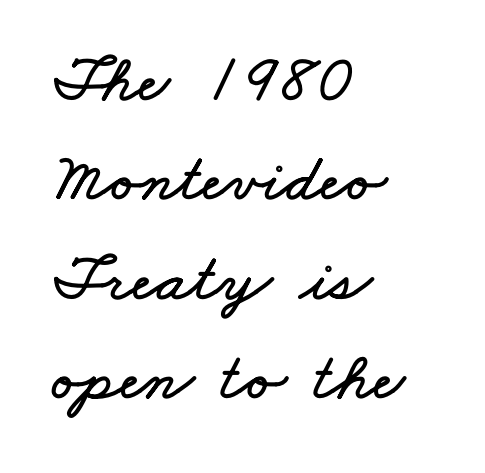
Only glyphs here, with clear space below each row. Is this a fixed-width face? No — the glyphs have proportional, varying widths. Does the copy run flush right? No — it runs flush left. The space between consecutive lines is moderate. The rendering keeps characters at their native spacing.
